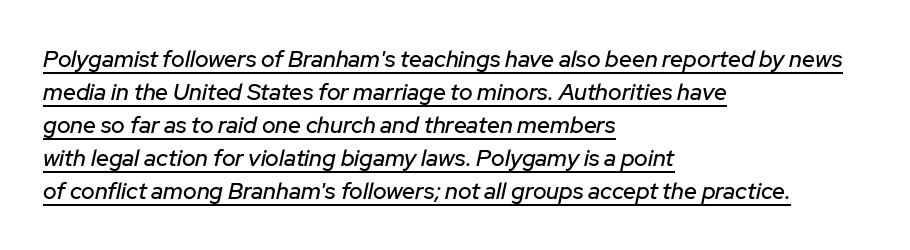
The image shows 23 px text type, italic (leaning right); set left-aligned, normal line spacing (1.43x), normal letter spacing, underlined.
